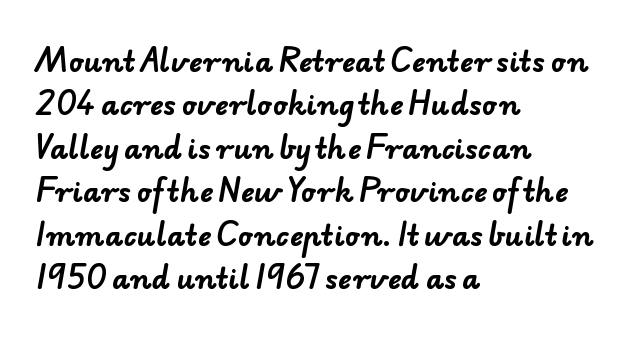
Q: Is the text bold? A: Yes.
Q: Is the typeface a serif or a sans-serif typeface? A: Sans-serif.
Q: Is the text underlined? A: No.
Q: How is the paragraph aligned? A: Left-aligned.
Q: Is the spacing between letters normal or unusually wide? A: Normal.
Q: Is the spacing between lines tight, normal or loose? A: Normal.
Q: Width (condensed, normal, or wide)? A: Normal.
Q: Stroke contrast? A: Low.
Q: x-height? A: Small.
Q: Monospaced? A: No.
